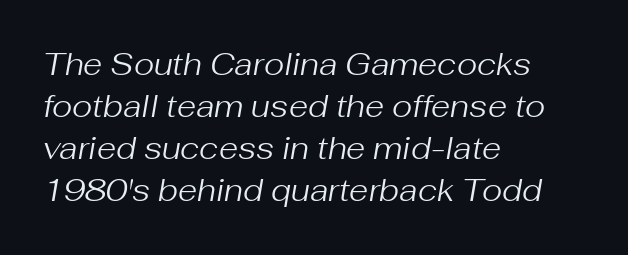
The axis of the letterforms is tilted away from vertical. Descenders hang freely into open space. Vertical spacing — default. No extra tracking has been applied to these lines. Teacher's note: observe the even left margin — that is flush-left alignment.
